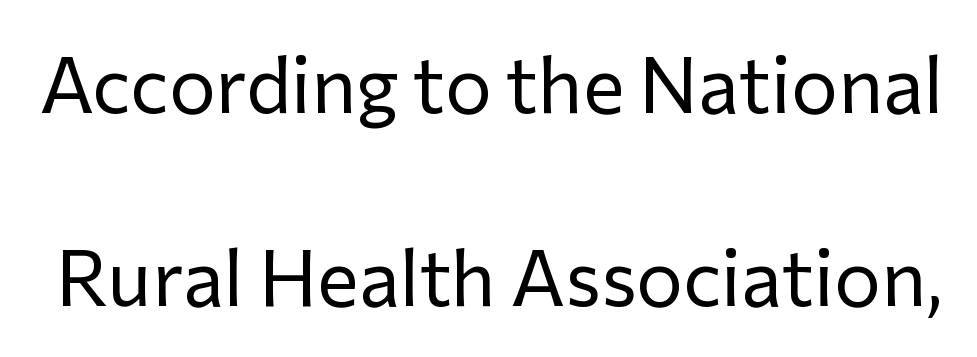
Q: Is the text bold? A: No.
Q: Is the text italic (slanted)? A: No, it is upright.
Q: Is the typeface a serif or a sans-serif typeface? A: Sans-serif.
Q: Is the text underlined? A: No.
Q: Is the spacing between letters normal or unusually wide? A: Normal.
Q: Is the spacing between lines tight, normal or loose? A: Loose.
Q: Width (condensed, normal, or wide)? A: Normal.
Q: Stroke contrast? A: Low.
Q: x-height? A: Medium.
Q: Monospaced? A: No.
